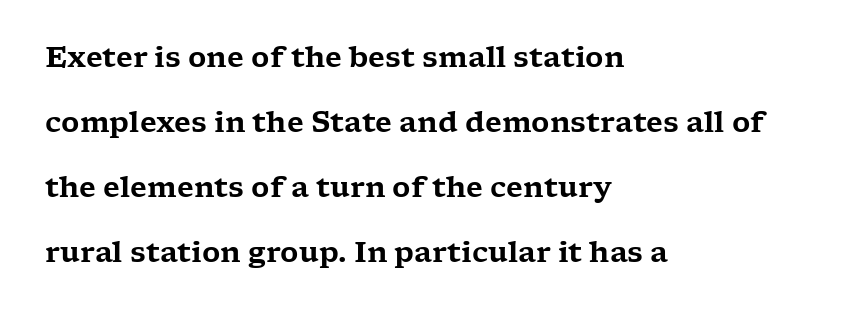
{"serif": "yes", "italic": "no", "width": "wide", "stroke_contrast": "low", "x_height": "medium", "monospaced": "no", "underline": "no", "align": "left", "line_spacing": "loose", "line_spacing_ratio": 2.32, "letter_spacing": "normal", "letter_spacing_em": 0.0, "glyph_px": 28}
